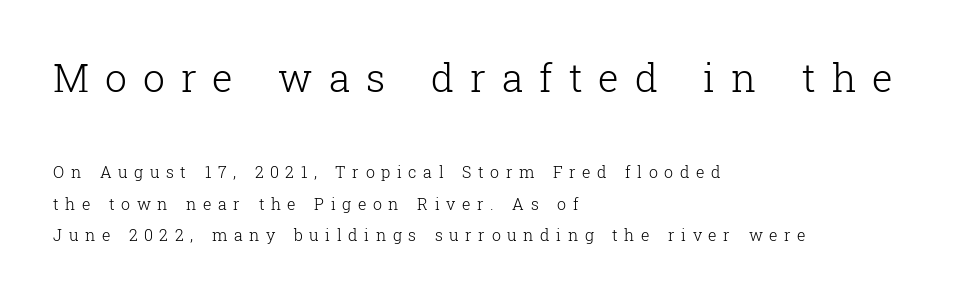
Q: Is the text bold? A: No.
Q: Is the text italic (slanted)? A: No, it is upright.
Q: Is the typeface a serif or a sans-serif typeface? A: Serif.
Q: Is the text underlined? A: No.
Q: How is the paragraph aligned? A: Left-aligned.
Q: Is the spacing between letters normal or unusually wide? A: Unusually wide.
Q: Is the spacing between lines tight, normal or loose? A: Loose.
Q: Which block of text is set in a larger size, the first (top) or the second (bottom)? A: The first (top) one.
Q: Width (condensed, normal, or wide)? A: Normal.
Q: Stroke contrast? A: Low.
Q: x-height? A: Medium.
Q: Monospaced? A: No.
